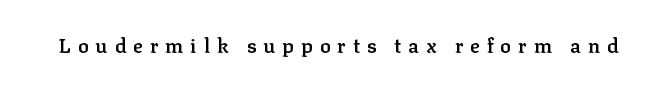
{"italic": "no", "bold": "semi", "underline": "no", "letter_spacing": "wide", "letter_spacing_em": 0.35, "glyph_px": 20}
